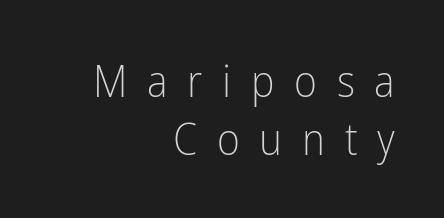
Notice how descenders clear the ascenders below comfortably — that's standard leading. Substantial extra tracking has been applied to these lines. A typesetter would call this proportional, since set widths differ per character. Anything drawn beneath the words? Only blank space.
